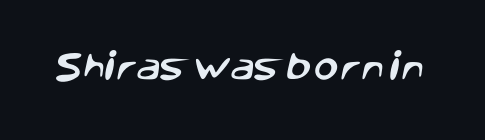
{"serif": "no", "width": "normal", "stroke_contrast": "low", "x_height": "large", "monospaced": "no", "underline": "no", "letter_spacing": "normal", "letter_spacing_em": 0.0, "glyph_px": 31}
